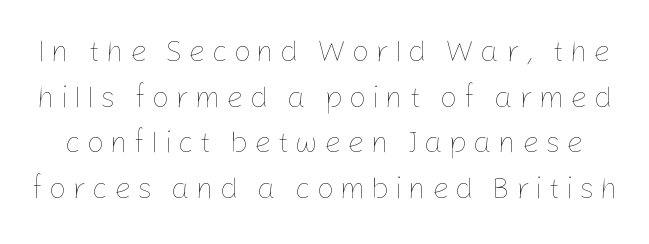
The image shows 30 px thin type, upright; set normal line spacing (1.52x), unusually wide letter spacing (+0.2 em), not underlined; low stroke contrast and a medium x-height.
